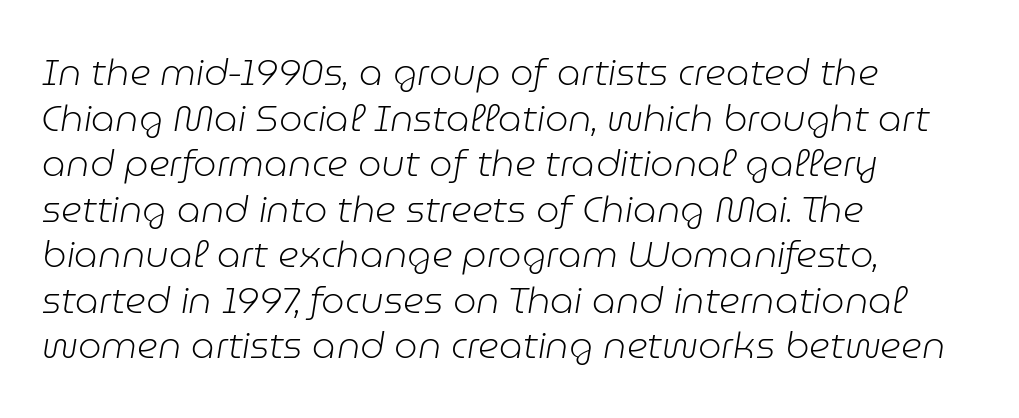
In terms of posture, this sample is oblique. Spacing verdict: proportional, widths tailored to each character. Bare-footed words on every line. The letters sit at their default tracking, neither squeezed nor spread. The rag falls on the right side of this text block.
